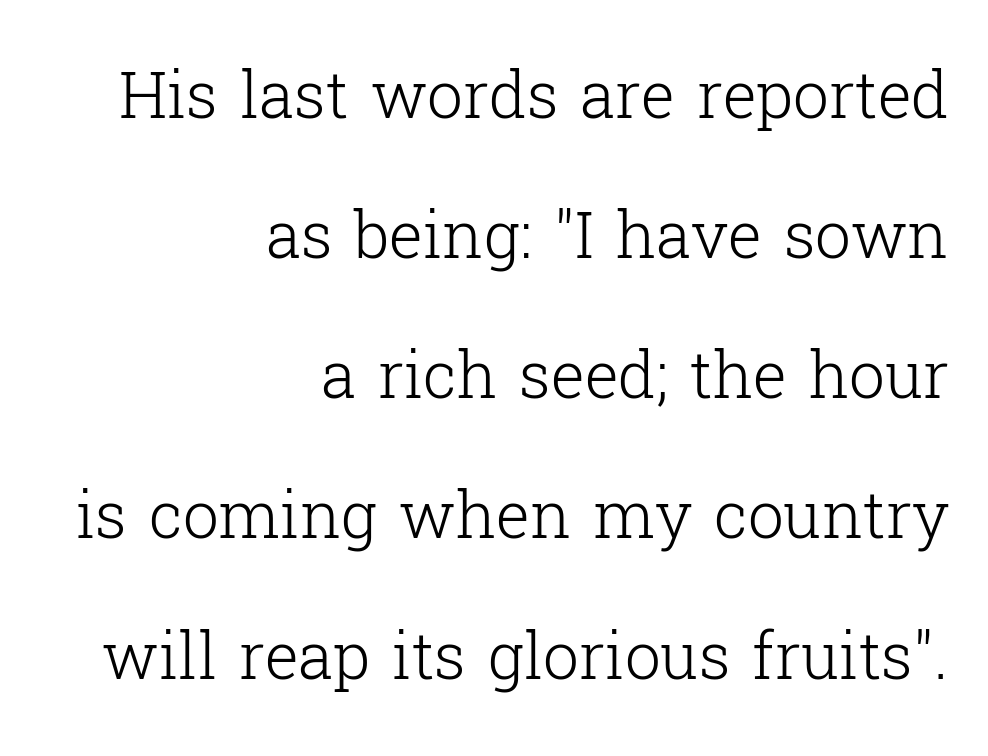
The image shows 64 px light serif type, upright; set right-aligned, loose line spacing (2.19x), normal letter spacing, not underlined; low stroke contrast and a medium x-height.
